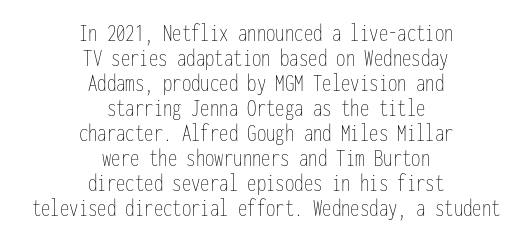
The image shows 25 px text type, upright; set centered, tight line spacing (1.0x), normal letter spacing, not underlined.
